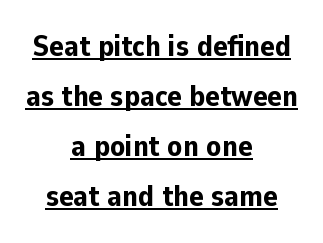
{"serif": "no", "italic": "no", "bold": "yes", "weight": "bold", "width": "normal", "stroke_contrast": "low", "x_height": "medium", "monospaced": "no", "underline": "yes", "align": "center", "line_spacing": "normal", "line_spacing_ratio": 1.67, "letter_spacing": "normal", "letter_spacing_em": 0.0, "glyph_px": 30}
